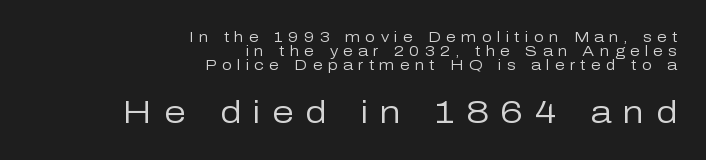
Looks like regular typesetting: each glyph gets only the width it needs. A typesetter would call this leading minimal, almost set solid. The type is letterspaced generously, with wide tracking. Serifs: no, the terminals of the letterforms are clean. Nobody drew a line under any word here.
